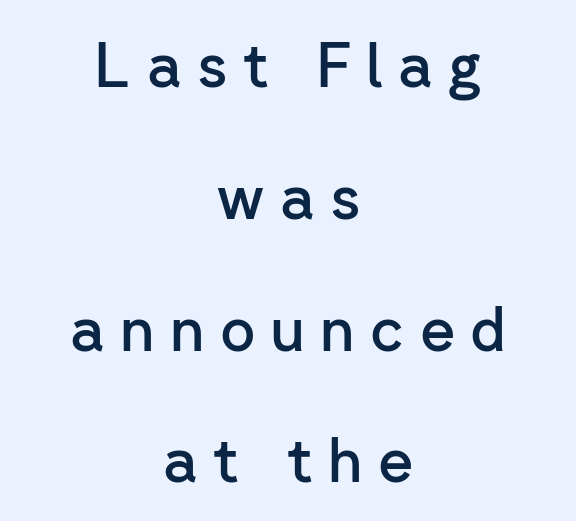
The image shows 61 px semibold sans-serif type, upright; set centered, loose line spacing (2.16x), unusually wide letter spacing (+0.25 em), not underlined; low stroke contrast and a medium x-height.
